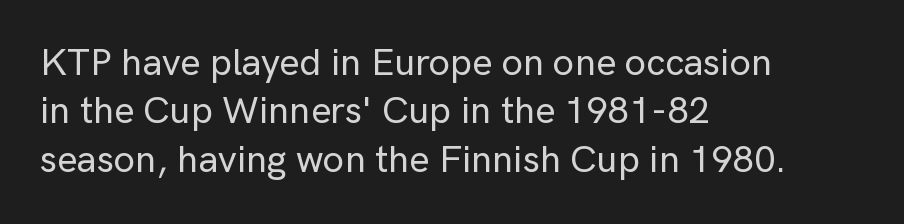
The image shows 38 px sans-serif type, upright; set left-aligned, normal line spacing (1.27x), normal letter spacing, not underlined; low stroke contrast and a medium x-height.
